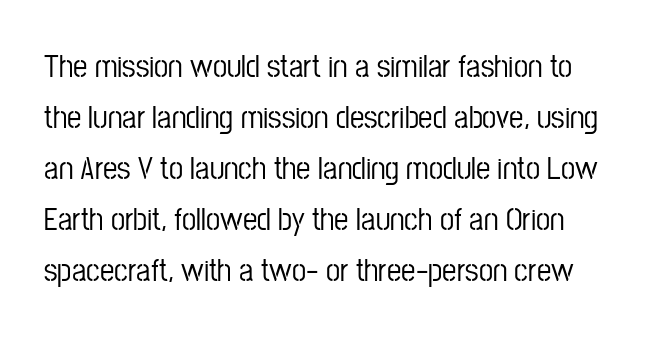
Q: Is the text italic (slanted)? A: No, it is upright.
Q: Is the typeface a serif or a sans-serif typeface? A: Sans-serif.
Q: Is the text underlined? A: No.
Q: Is the spacing between letters normal or unusually wide? A: Normal.
Q: Is the spacing between lines tight, normal or loose? A: Normal.
Q: Width (condensed, normal, or wide)? A: Condensed.
Q: Stroke contrast? A: Low.
Q: x-height? A: Medium.
Q: Monospaced? A: No.
